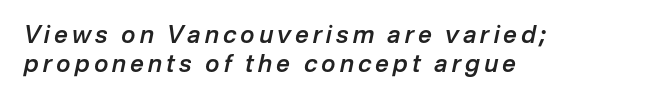
Letters rest on an invisible, unmarked baseline. If you drew a ruler down the left edge, every line would touch it. The rendering uses a semibold face; strokes are thickened but not to full bold. The specimen reads as italic at a glance.
